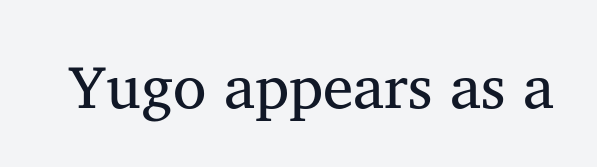
Think of a printed novel: that variable character pitch is what you see here. Unlike a clean sans, this face finishes its strokes with serifs. Compared with typical body copy, the letter spacing here is the same. Is this a heavy cut? Hardly; it is regular or lighter. When letters stand straight like this, we call the style roman or upright. The area under the type is left untouched.
